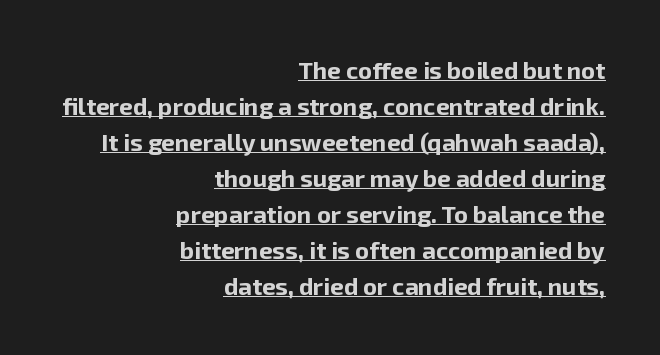
The image shows 24 px bold type, upright; set right-aligned, normal line spacing (1.5x), normal letter spacing, underlined.
